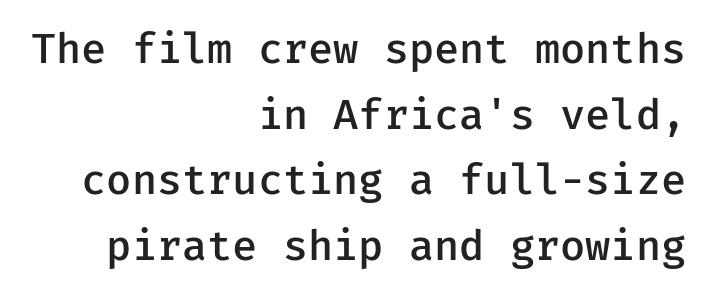
{"serif": "no", "italic": "no", "bold": "semi", "weight": "semibold", "width": "normal", "stroke_contrast": "low", "x_height": "medium", "underline": "no", "align": "right", "line_spacing": "normal", "line_spacing_ratio": 1.56, "letter_spacing": "normal", "letter_spacing_em": 0.0, "glyph_px": 42}
